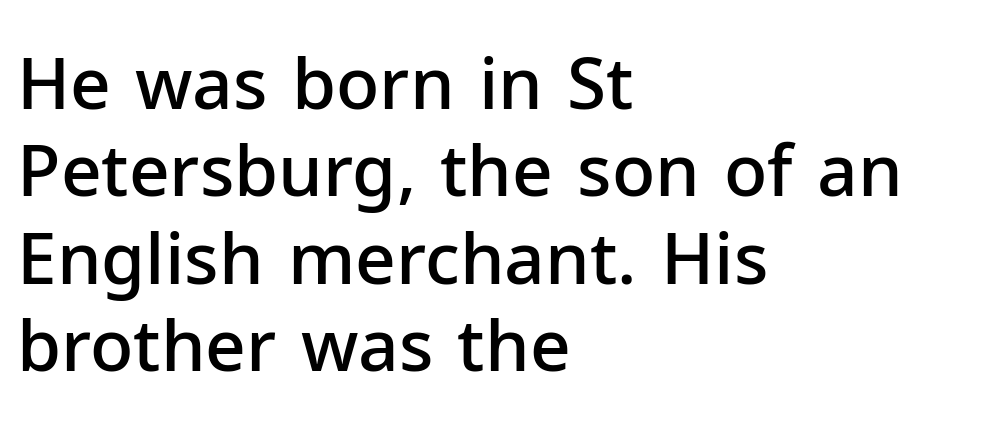
The image shows 71 px semibold sans-serif type, upright; set left-aligned, line spacing 1.23x, normal letter spacing, not underlined; low stroke contrast and a medium x-height.
